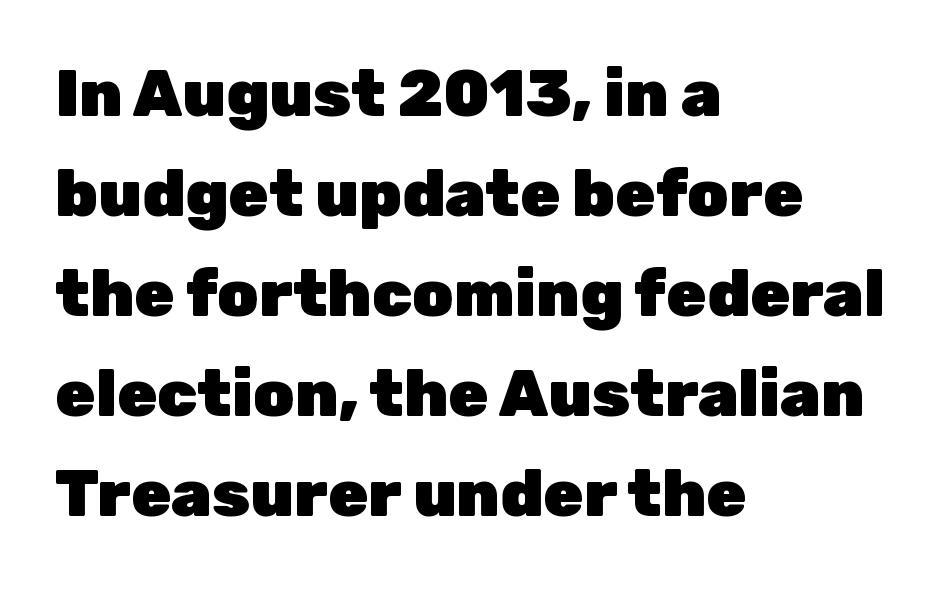
Characters remain perfectly vertical along every line. Alignment: flush left. Descenders are the only things crossing below the line. The passage shown is typeset with a sans-serif family. The passage shown is typed in a proportional face where columns would drift.
